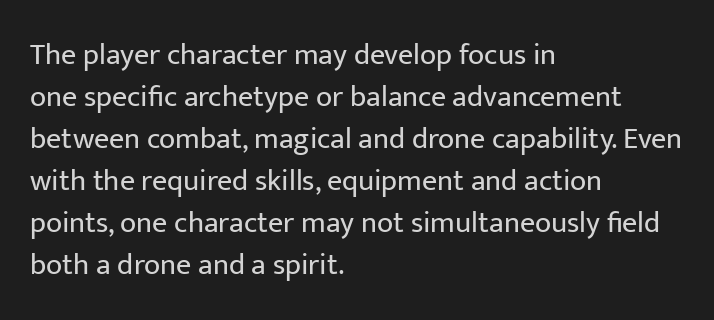
Q: Is the text bold? A: No.
Q: Is the text italic (slanted)? A: No, it is upright.
Q: Is the typeface a serif or a sans-serif typeface? A: Sans-serif.
Q: Is the text underlined? A: No.
Q: How is the paragraph aligned? A: Left-aligned.
Q: Is the spacing between letters normal or unusually wide? A: Normal.
Q: Is the spacing between lines tight, normal or loose? A: Normal.
Q: Width (condensed, normal, or wide)? A: Normal.
Q: Stroke contrast? A: Low.
Q: x-height? A: Medium.
Q: Monospaced? A: No.
